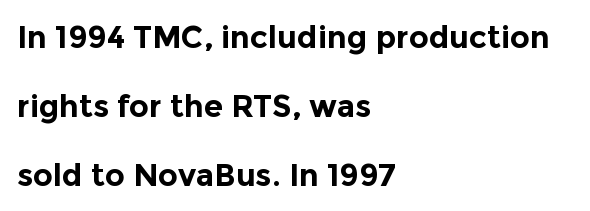
{"serif": "no", "italic": "no", "bold": "yes", "weight": "bold", "width": "normal", "x_height": "medium", "monospaced": "no", "underline": "no", "align": "left", "line_spacing": "loose", "line_spacing_ratio": 2.22, "letter_spacing": "normal", "letter_spacing_em": 0.0, "glyph_px": 31}
